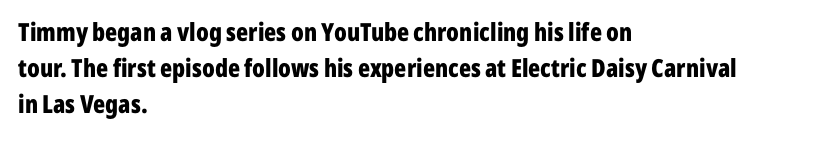
Typesetter's note: full bold, strokes at maximum text heaviness. Rendered with straight, roman letterforms. The line-height multiplier appears to be the usual default. Words appear dense and cohesive because spacing is normal. A student would call this left alignment; a typographer would say flush left, rag right. The baseline area is clear.
